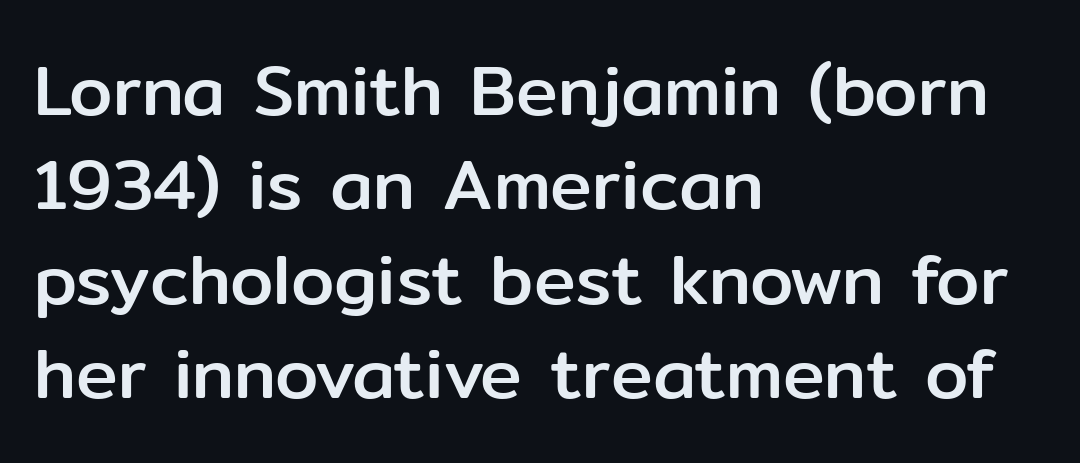
The image shows 70 px sans-serif type, upright; set left-aligned, normal line spacing (1.35x), normal letter spacing, not underlined; low stroke contrast and a medium x-height.
